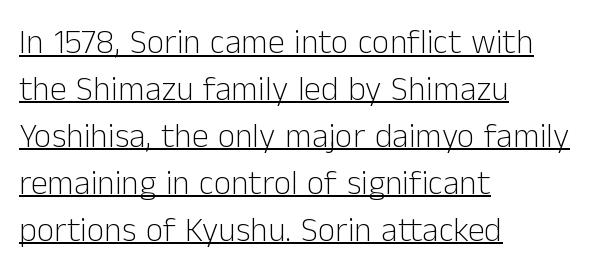
The type family on display is of the sans-serif kind. The letterforms sit at book weight or below. You could call the tracking neutral — neither tight nor loose. This sample uses an upright cut, with every glyph sitting square on the baseline.
